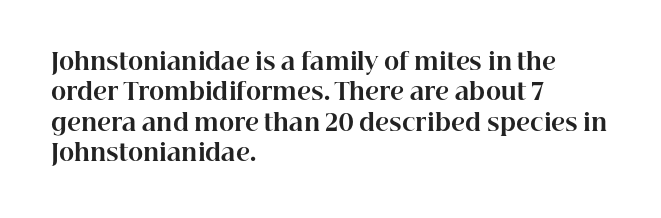
Each word holds together tightly as a unit, with standard inter-letter gaps. Typeset ragged right — the left edge is the straight one. Has an underline been added? It has not. The passage shown stacks its lines at a standard gap. A typesetter would mark this as roman, not italic. The passage shown is emphatically bold.
